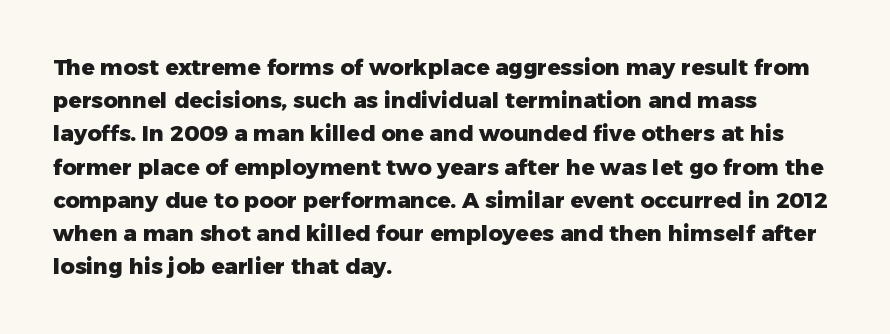
Q: Is the text bold? A: Yes.
Q: Is the text italic (slanted)? A: No, it is upright.
Q: Is the text underlined? A: No.
Q: How is the paragraph aligned? A: Left-aligned.
Q: Is the spacing between letters normal or unusually wide? A: Normal.
Q: Is the spacing between lines tight, normal or loose? A: Normal.
